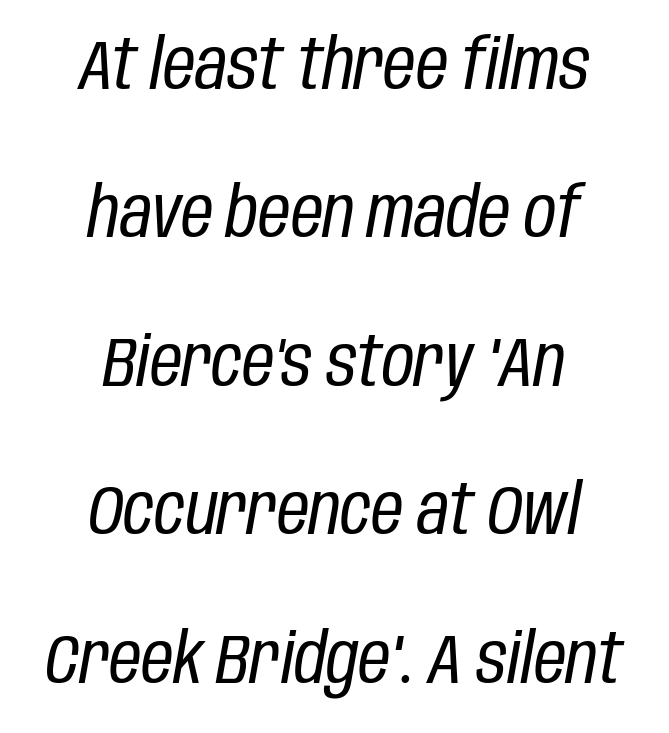
Q: Is the text bold? A: No.
Q: Is the text italic (slanted)? A: Yes, it leans right by about 10 degrees.
Q: Is the text underlined? A: No.
Q: How is the paragraph aligned? A: Centered.
Q: Is the spacing between letters normal or unusually wide? A: Normal.
Q: Is the spacing between lines tight, normal or loose? A: Loose.
Q: Width (condensed, normal, or wide)? A: Condensed.
Q: Stroke contrast? A: Low.
Q: x-height? A: Large.
Q: Monospaced? A: No.
